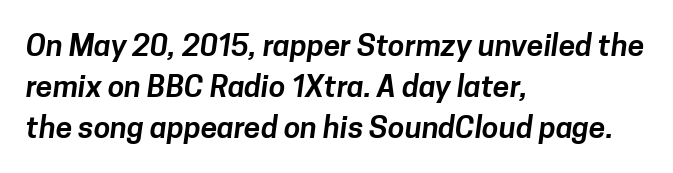
The image shows 30 px sans-serif type; set left-aligned, normal line spacing (1.37x), normal letter spacing, not underlined; low stroke contrast and a medium x-height.
